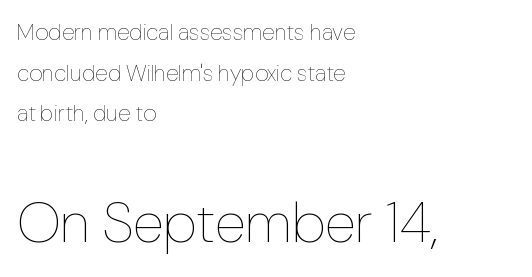
The image shows 57 px thin type, upright; set left-aligned, line spacing 1.77x, normal letter spacing, not underlined; the second (bottom) block is 2.48x larger; low stroke contrast and a medium x-height.
